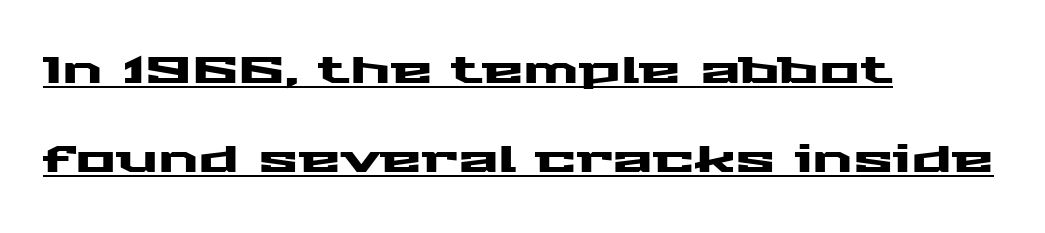
The image shows 38 px wide sans-serif type, upright; set left-aligned, loose line spacing (2.35x), normal letter spacing, underlined; medium stroke contrast and a medium x-height.
